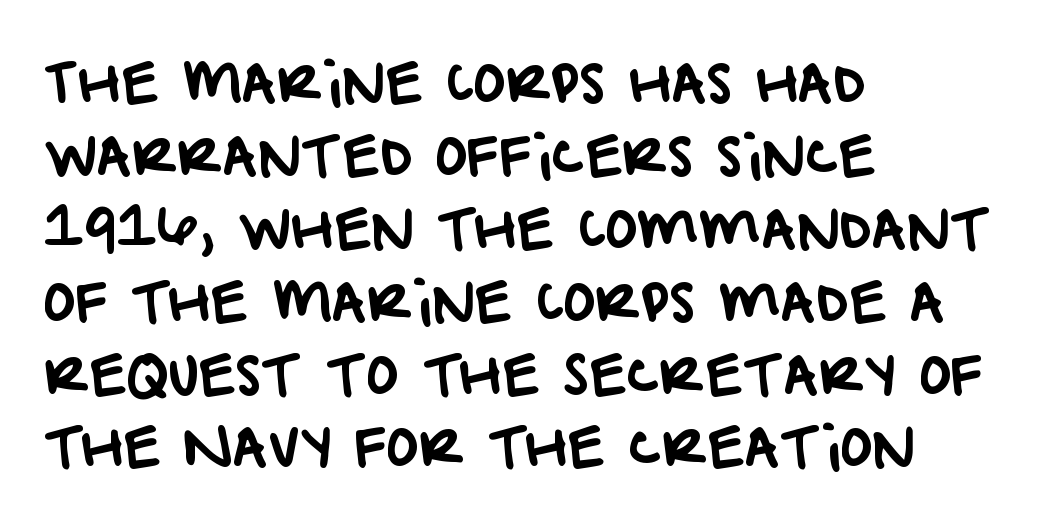
No feet cap the strokes, marking this as sans-serif type. Characters follow at the spacing the type designer built in. Lines of text with bare space underneath. Where is the straight margin? On the left. Leading matches the norm, producing a regular column.
